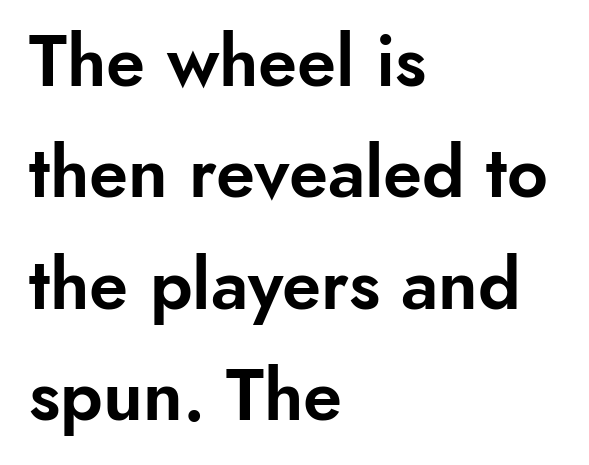
The ragged edge is on the right, which tells us the setting is flush left. This block has exactly the height ordinary leading produces. The rendering shows plain stroke endings on the letterforms — a sans-serif design. The lettering holds an erect, upright posture throughout. Is the letter spacing exaggerated? No — it looks like the ordinary default. The foot of each line stays bare and open.
